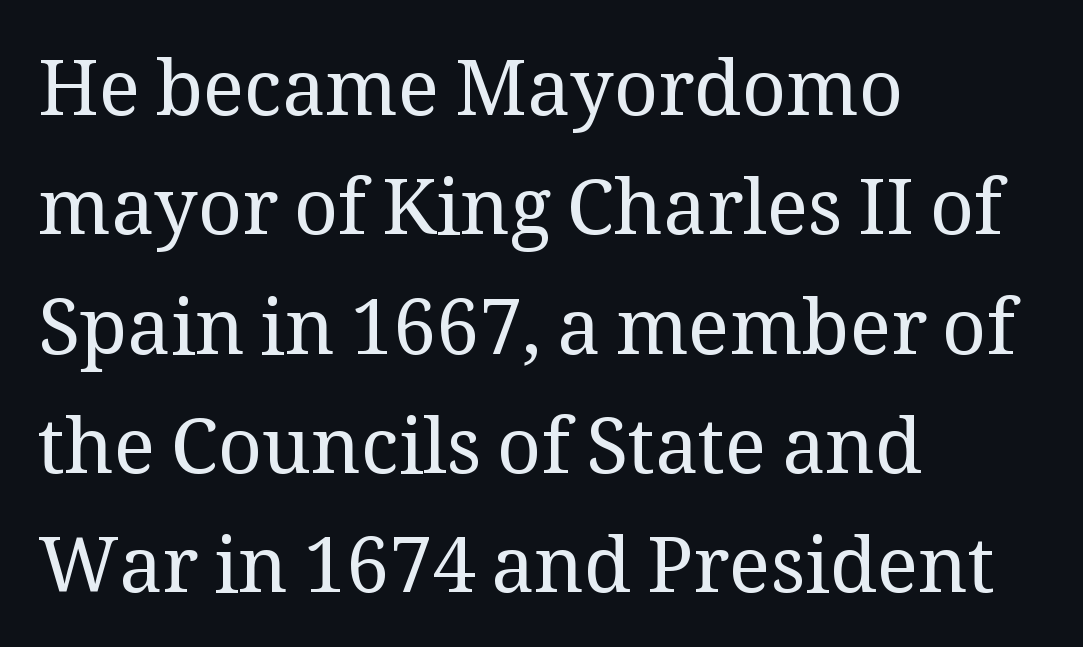
Q: Is the text bold? A: No.
Q: Is the text italic (slanted)? A: No, it is upright.
Q: Is the typeface a serif or a sans-serif typeface? A: Serif.
Q: Is the text underlined? A: No.
Q: How is the paragraph aligned? A: Left-aligned.
Q: Is the spacing between letters normal or unusually wide? A: Normal.
Q: Is the spacing between lines tight, normal or loose? A: Normal.
Q: Width (condensed, normal, or wide)? A: Normal.
Q: Stroke contrast? A: Medium.
Q: x-height? A: Medium.
Q: Monospaced? A: No.
